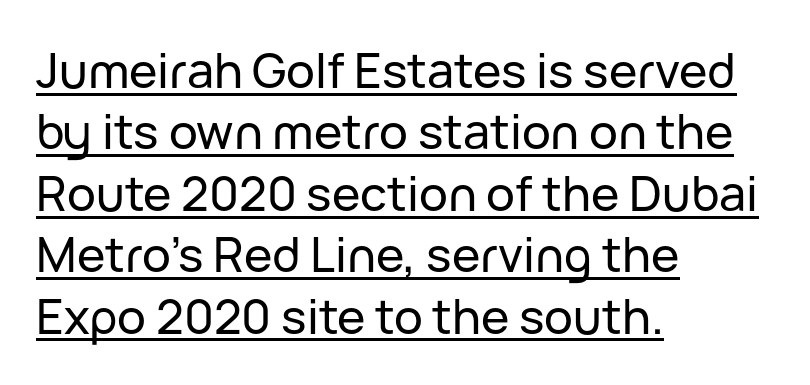
{"serif": "no", "italic": "no", "width": "normal", "stroke_contrast": "low", "x_height": "medium", "monospaced": "no", "underline": "yes", "align": "left", "line_spacing": "normal", "line_spacing_ratio": 1.28, "letter_spacing": "normal", "letter_spacing_em": 0.0, "glyph_px": 48}
